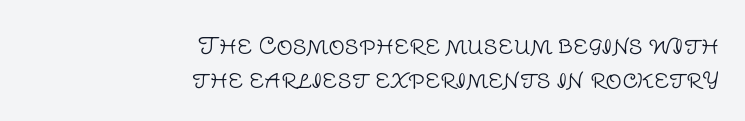
The string is rendered with underlining switched off. Tracking here is standard; glyphs follow each other at the usual distance. This is not heavy type; no bold has been used. The passage is arranged like a letterhead date or caption credit — flush right. Notice how descenders clear the ascenders below comfortably — that's standard leading.
